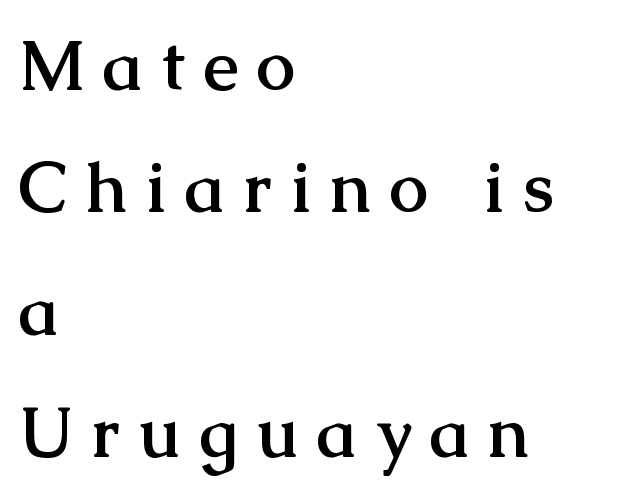
The image shows 70 px semibold serif type, upright; set left-aligned, line spacing 1.75x, unusually wide letter spacing (+0.27 em), not underlined; medium stroke contrast and a medium x-height.
